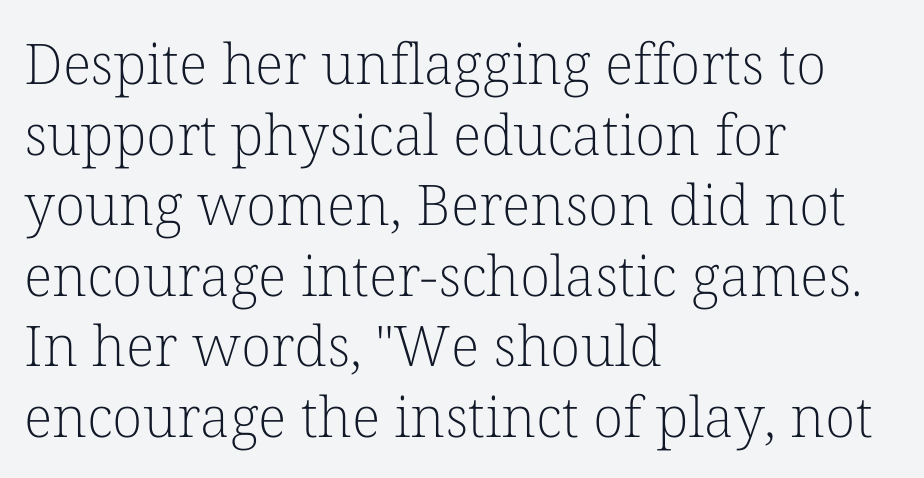
{"serif": "yes", "italic": "no", "bold": "no", "weight": "light", "width": "normal", "stroke_contrast": "low", "x_height": "medium", "monospaced": "no", "underline": "no", "align": "left", "line_spacing": "normal", "line_spacing_ratio": 1.26, "letter_spacing": "normal", "letter_spacing_em": 0.0, "glyph_px": 56}
